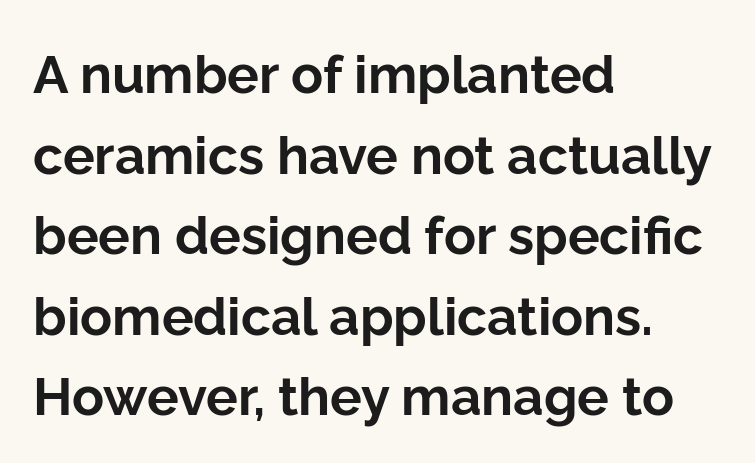
{"serif": "no", "italic": "no", "bold": "yes", "weight": "bold", "width": "normal", "stroke_contrast": "low", "x_height": "medium", "monospaced": "no", "underline": "no", "align": "left", "line_spacing": "normal", "line_spacing_ratio": 1.52, "letter_spacing": "normal", "letter_spacing_em": 0.0, "glyph_px": 53}
